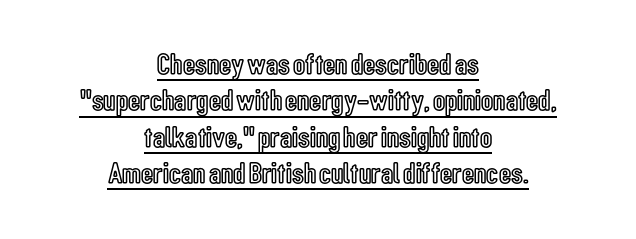
Notice how the passage keeps no hard edge, just a central spine. Do the characters align in a grid? No, the font is proportional. The line texture is even and compact thanks to regular tracking. The font's upright variant was chosen for this text.
